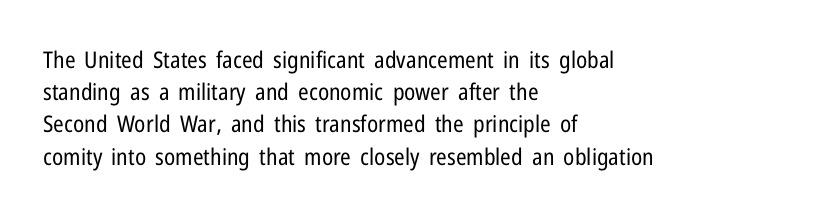
The image shows 23 px text type, upright; set left-aligned, normal line spacing (1.4x), normal letter spacing, not underlined.
